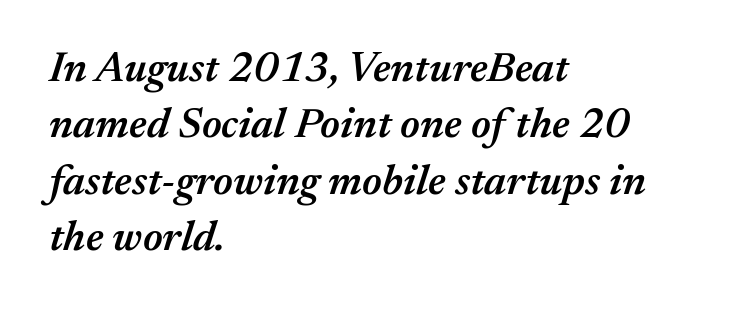
A bare baseline throughout the passage. The letterforms sit shoulder to shoulder at normal distance. It's the slanting kind of type. This sample has the flowing, uneven cadence of proportional lettering. Reading down the column, the eye jumps a familiar distance to each next line. Its strokes are somewhat broadened, the hallmark of semibold type.
